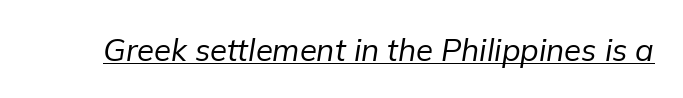
The image shows 31 px regular-weight type, italic (leaning right); set normal letter spacing, underlined; low stroke contrast and a medium x-height.
